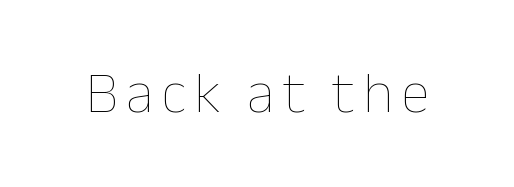
{"italic": "no", "bold": "no", "weight": "thin", "width": "normal", "stroke_contrast": "low", "x_height": "medium", "monospaced": "no", "underline": "no", "glyph_px": 59}
